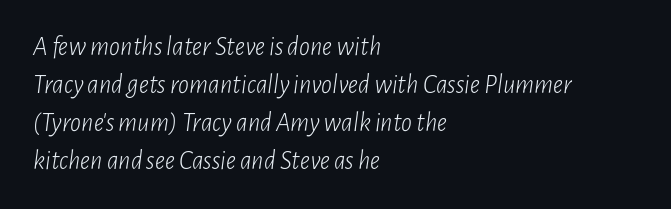
Descenders are the only things crossing below the line. Short note: letters normally spaced. The leading is moderate, giving the passage an even texture. On a weight scale, this lands at 450 or below. The lettering tilts uniformly, giving the passage an italic look.
